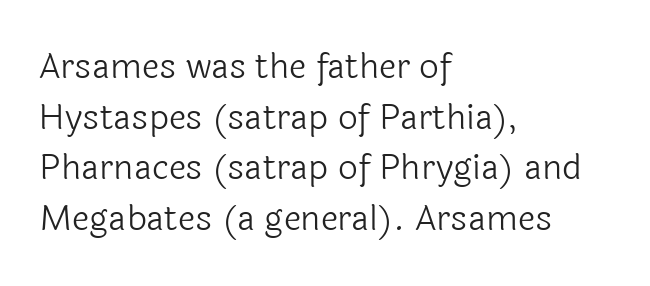
{"serif": "no", "italic": "no", "bold": "no", "weight": "light", "width": "normal", "x_height": "medium", "monospaced": "no", "underline": "no", "align": "left", "line_spacing": "normal", "line_spacing_ratio": 1.45, "letter_spacing": "normal", "letter_spacing_em": 0.0, "glyph_px": 35}
